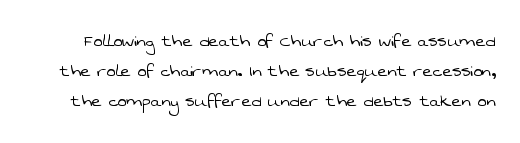
{"bold": "no", "underline": "no", "line_spacing": "normal", "line_spacing_ratio": 1.44, "letter_spacing": "normal", "letter_spacing_em": 0.0, "glyph_px": 21}
